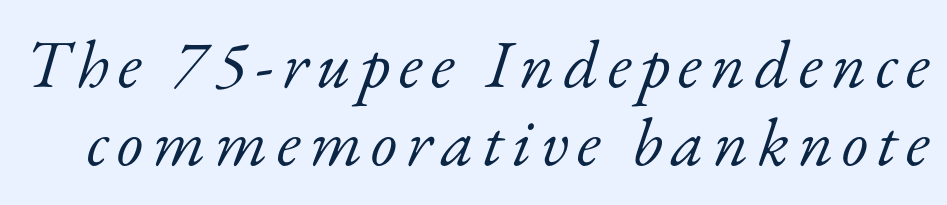
Q: Is the text bold? A: No.
Q: Is the text italic (slanted)? A: Yes, it leans right by about 17 degrees.
Q: Is the typeface a serif or a sans-serif typeface? A: Serif.
Q: Is the text underlined? A: No.
Q: Is the spacing between lines tight, normal or loose? A: Tight.
Q: Width (condensed, normal, or wide)? A: Normal.
Q: Stroke contrast? A: Low.
Q: x-height? A: Small.
Q: Monospaced? A: No.
